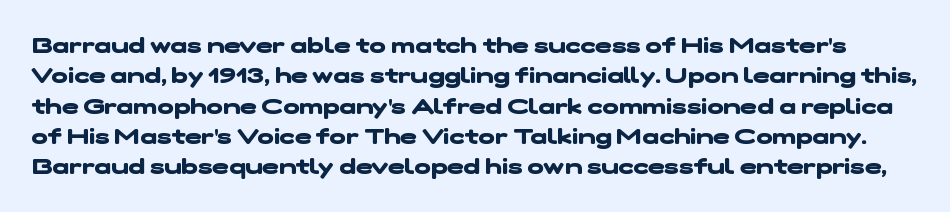
The image shows 22 px bold type; set normal line spacing (1.38x), normal letter spacing, not underlined.
